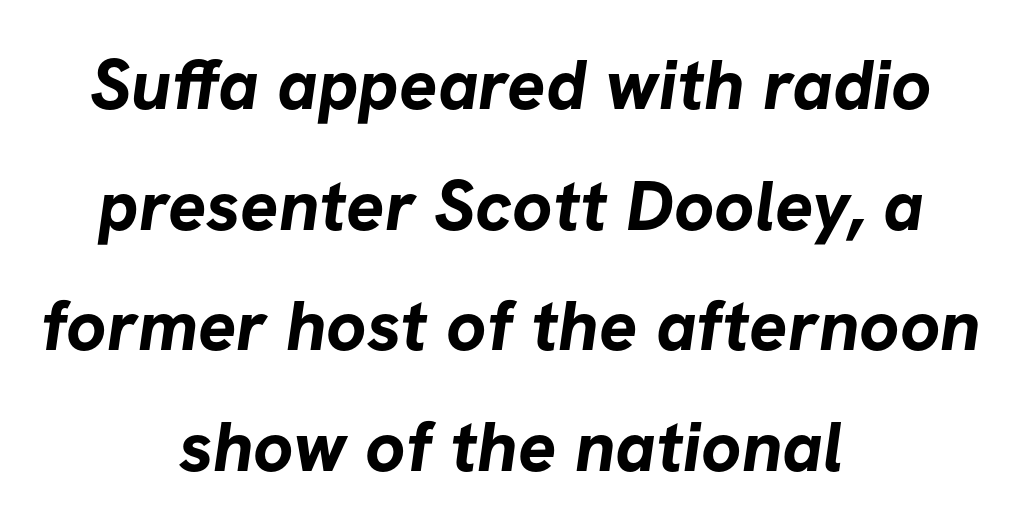
Q: Is the text bold? A: Yes.
Q: Is the typeface a serif or a sans-serif typeface? A: Sans-serif.
Q: Is the text underlined? A: No.
Q: How is the paragraph aligned? A: Centered.
Q: Is the spacing between letters normal or unusually wide? A: Normal.
Q: Is the spacing between lines tight, normal or loose? A: Normal.
Q: Width (condensed, normal, or wide)? A: Normal.
Q: Stroke contrast? A: Low.
Q: x-height? A: Medium.
Q: Monospaced? A: No.
